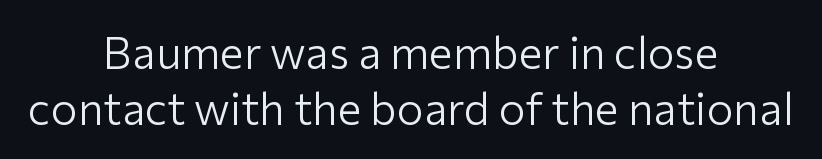
The string is rendered with underlining switched off. What stands out about the letter spacing? Nothing — it is the standard amount. When letters stand straight like this, we call the style roman or upright. In CSS terms this would be text-align: center. Varying glyph widths throughout — classic text-font behaviour. In terms of leading, this rendering sits right in the middle.
